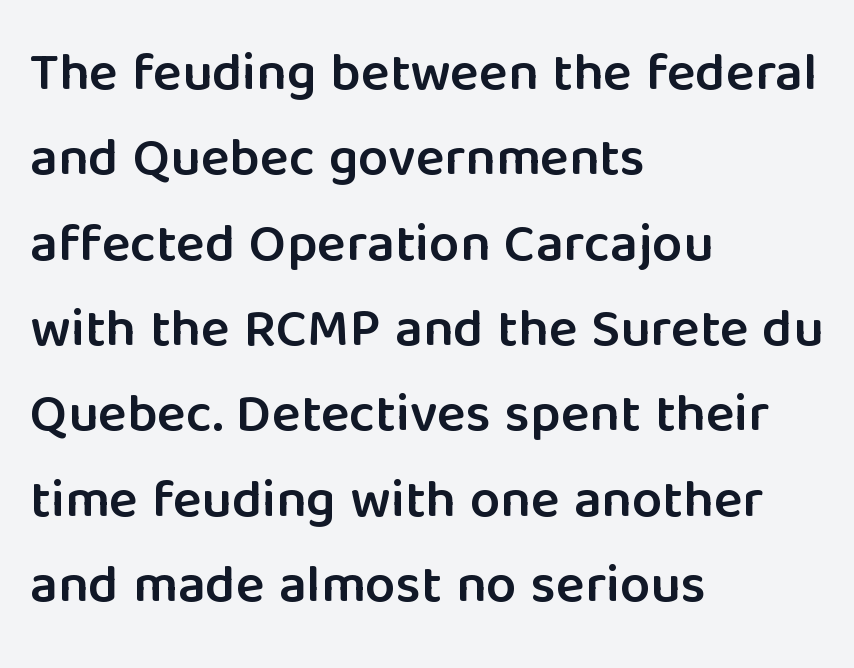
Q: Is the text bold? A: Semi-bold.
Q: Is the text italic (slanted)? A: No, it is upright.
Q: Is the typeface a serif or a sans-serif typeface? A: Sans-serif.
Q: Is the text underlined? A: No.
Q: How is the paragraph aligned? A: Left-aligned.
Q: Is the spacing between letters normal or unusually wide? A: Normal.
Q: Is the spacing between lines tight, normal or loose? A: Normal.
Q: Width (condensed, normal, or wide)? A: Normal.
Q: Stroke contrast? A: Low.
Q: x-height? A: Medium.
Q: Monospaced? A: No.
